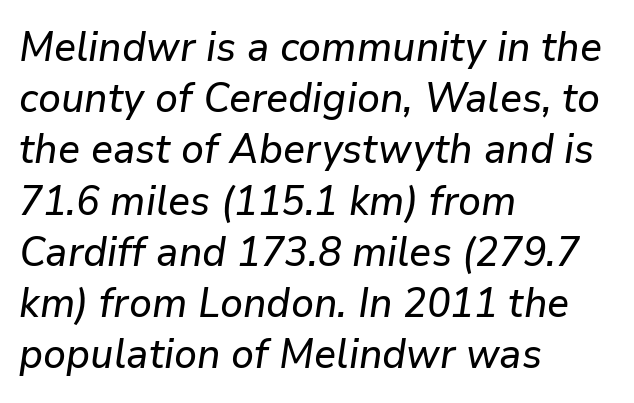
Rendered with sloped, italic letterforms. The gaps between neighbouring characters are ordinary and unremarkable. Underline: absent. The rag falls on the right side of this text block. Varying glyph widths throughout — classic text-font behaviour.
